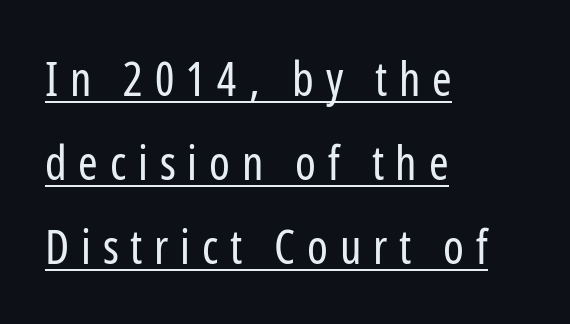
{"serif": "no", "italic": "no", "bold": "no", "weight": "regular", "width": "condensed", "stroke_contrast": "low", "x_height": "medium", "monospaced": "no", "underline": "yes", "align": "left", "line_spacing_ratio": 1.79, "letter_spacing": "wide", "letter_spacing_em": 0.25, "glyph_px": 47}
